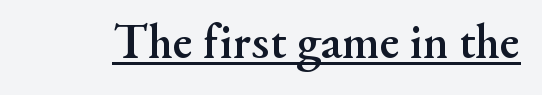
Emphasis is given by a line drawn under the lettering. Posture: vertical. Weight check: bold — yes, fully. You could not count columns in this text — the font is proportionally spaced. Compared with typical body copy, the letter spacing here is the same. Font category for this specimen: serif.
